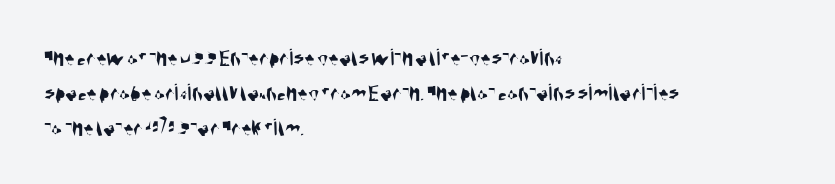
The space beneath each line is pristine and unruled. Short and long lines alike share a common starting point at left. Interline gaps are of average width in this sample. The type is set solid horizontally, with unmodified tracking.
